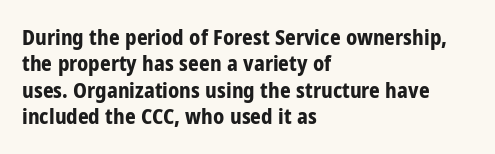
{"italic": "no", "bold": "yes", "underline": "no", "align": "left", "line_spacing": "normal", "line_spacing_ratio": 1.26, "letter_spacing": "normal", "letter_spacing_em": 0.0, "glyph_px": 21}
